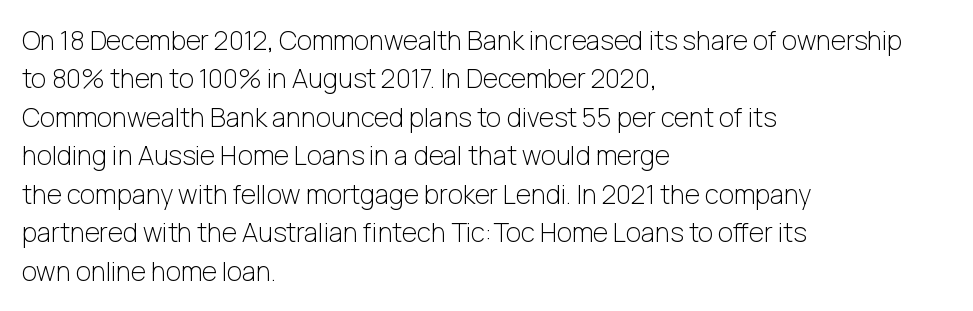
Q: Is the text bold? A: No.
Q: Is the text italic (slanted)? A: No, it is upright.
Q: Is the text underlined? A: No.
Q: How is the paragraph aligned? A: Left-aligned.
Q: Is the spacing between letters normal or unusually wide? A: Normal.
Q: Is the spacing between lines tight, normal or loose? A: Normal.
